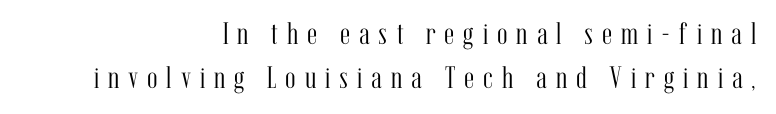
The image shows 31 px light, condensed serif type, upright; set right-aligned, normal line spacing (1.41x), unusually wide letter spacing (+0.29 em), not underlined; medium stroke contrast and a medium x-height.
